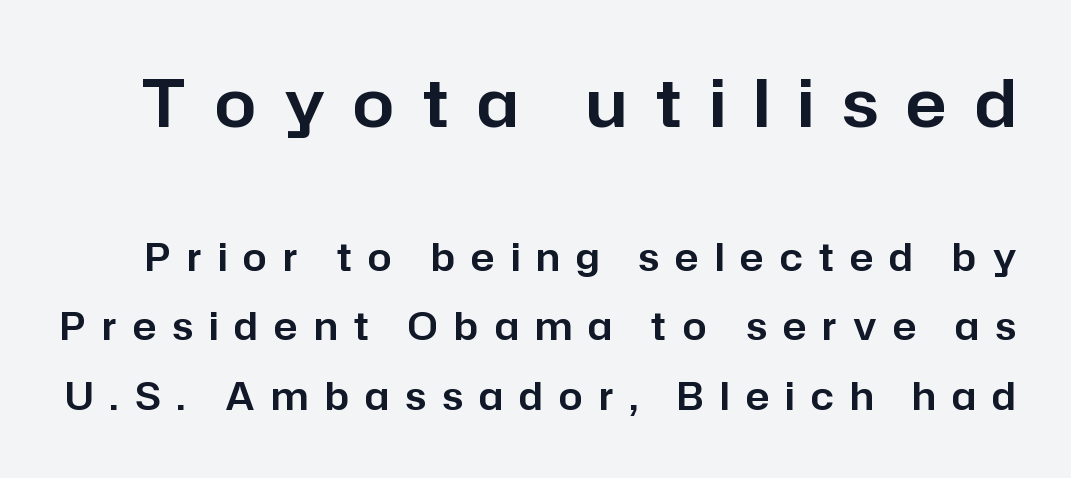
{"serif": "no", "italic": "no", "width": "normal", "stroke_contrast": "low", "x_height": "medium", "monospaced": "no", "underline": "no", "line_spacing_ratio": 1.83, "letter_spacing": "wide", "letter_spacing_em": 0.43, "larger_block": "first", "size_ratio": 1.74, "glyph_px": 66}
